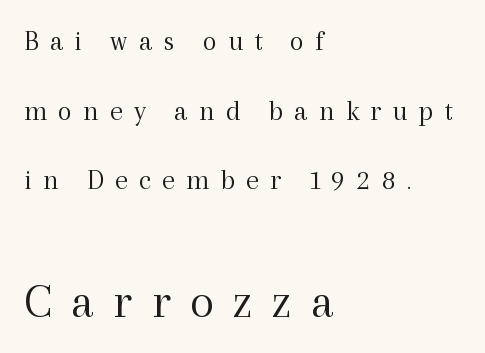
Q: Is the text bold? A: No.
Q: Is the text italic (slanted)? A: No, it is upright.
Q: Is the typeface a serif or a sans-serif typeface? A: Serif.
Q: Is the text underlined? A: No.
Q: How is the paragraph aligned? A: Left-aligned.
Q: Is the spacing between letters normal or unusually wide? A: Unusually wide.
Q: Is the spacing between lines tight, normal or loose? A: Loose.
Q: Which block of text is set in a larger size, the first (top) or the second (bottom)? A: The second (bottom) one.
Q: Width (condensed, normal, or wide)? A: Normal.
Q: x-height? A: Medium.
Q: Monospaced? A: No.
